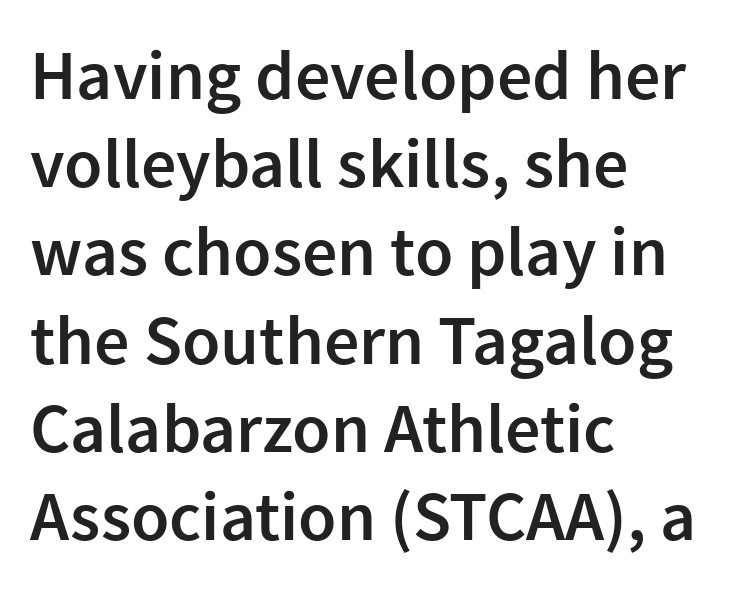
Nope, not italic — everything's standing straight. You could not count columns in this text — the font is proportionally spaced. This sample uses a sans-serif face. Rule under the text: the space is simply empty.
